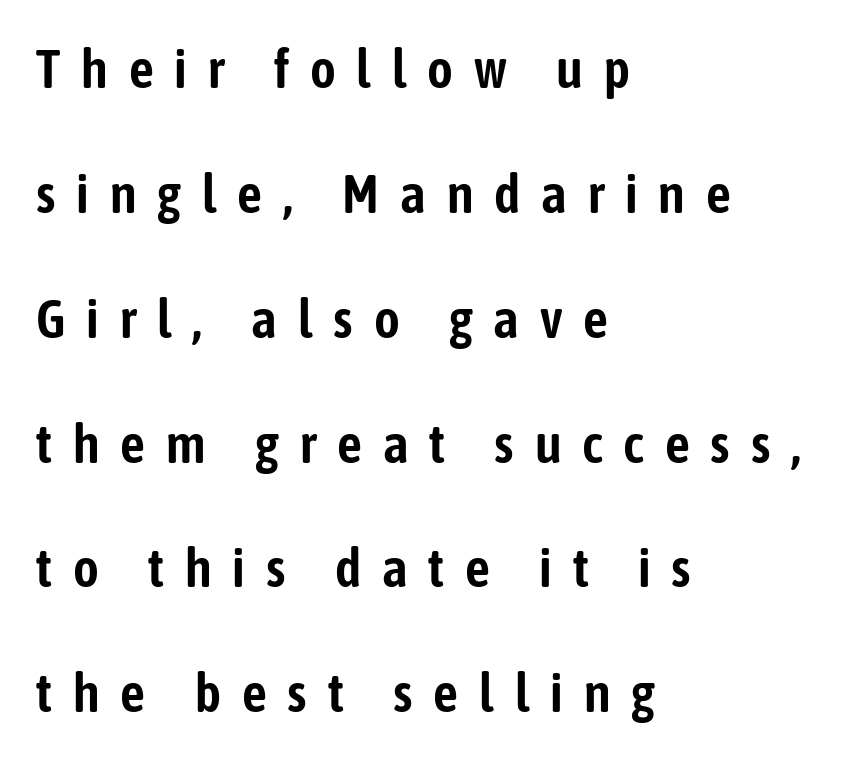
The image shows 55 px condensed sans-serif type, upright; set left-aligned, loose line spacing (2.27x), unusually wide letter spacing (+0.38 em), not underlined; low stroke contrast and a medium x-height.
